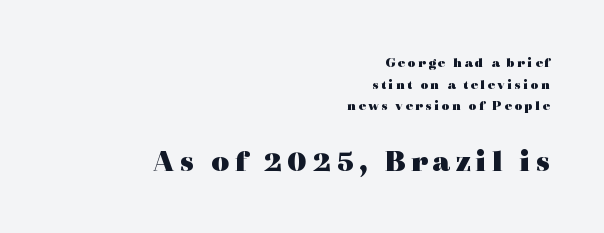
Q: Is the text bold? A: Yes.
Q: Is the text italic (slanted)? A: No, it is upright.
Q: Is the typeface a serif or a sans-serif typeface? A: Serif.
Q: Is the text underlined? A: No.
Q: How is the paragraph aligned? A: Right-aligned.
Q: Is the spacing between lines tight, normal or loose? A: Normal.
Q: Which block of text is set in a larger size, the first (top) or the second (bottom)? A: The second (bottom) one.
Q: Width (condensed, normal, or wide)? A: Wide.
Q: x-height? A: Medium.
Q: Monospaced? A: No.
